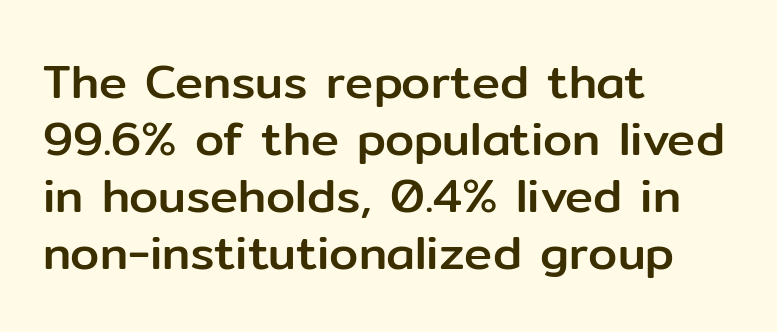
{"serif": "no", "italic": "no", "width": "normal", "stroke_contrast": "low", "x_height": "medium", "monospaced": "no", "underline": "no", "align": "left", "line_spacing_ratio": 1.21, "letter_spacing": "normal", "letter_spacing_em": 0.0, "glyph_px": 47}
